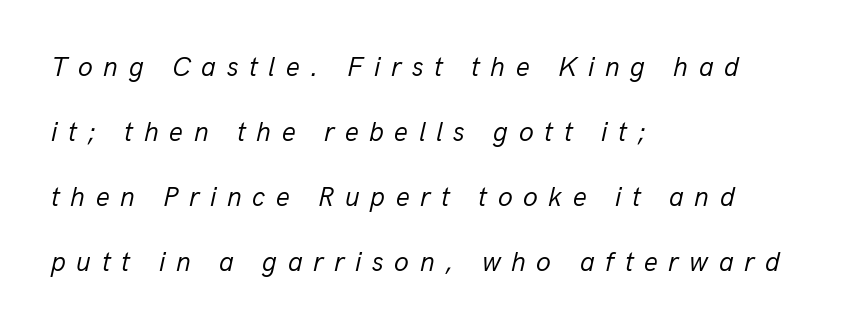
Line beginnings align vertically; line endings do not. Any mark beneath the type? The region is blank. There's an unmistakable incline to the writing here. The space between consecutive lines is lavish. A quiet, ordinary-to-light weight characterises the typeface. Inter-character spacing is expanded well beyond the font's built-in metrics.
